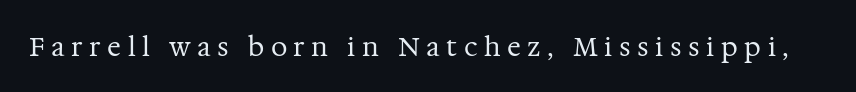
Q: Is the text bold? A: No.
Q: Is the text italic (slanted)? A: No, it is upright.
Q: Is the text underlined? A: No.
Q: Is the spacing between letters normal or unusually wide? A: Unusually wide.
